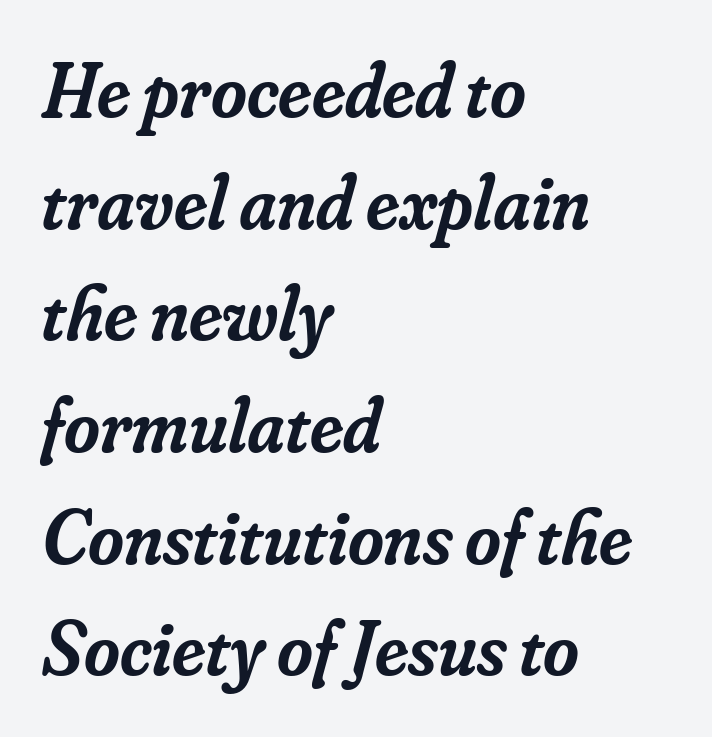
Q: Is the text bold? A: Semi-bold.
Q: Is the text italic (slanted)? A: Yes, it leans right by about 16 degrees.
Q: Is the typeface a serif or a sans-serif typeface? A: Serif.
Q: Is the text underlined? A: No.
Q: How is the paragraph aligned? A: Left-aligned.
Q: Is the spacing between letters normal or unusually wide? A: Normal.
Q: Is the spacing between lines tight, normal or loose? A: Normal.
Q: Width (condensed, normal, or wide)? A: Normal.
Q: Stroke contrast? A: Low.
Q: x-height? A: Small.
Q: Monospaced? A: No.
